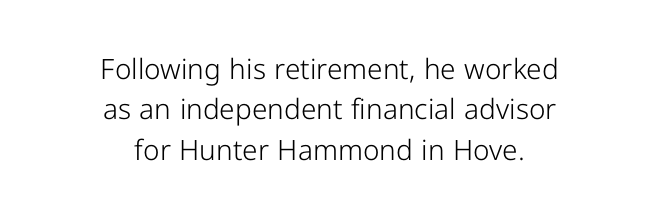
The image shows 28 px light sans-serif type, upright; set centered, normal line spacing (1.44x), normal letter spacing, not underlined; low stroke contrast and a medium x-height.
